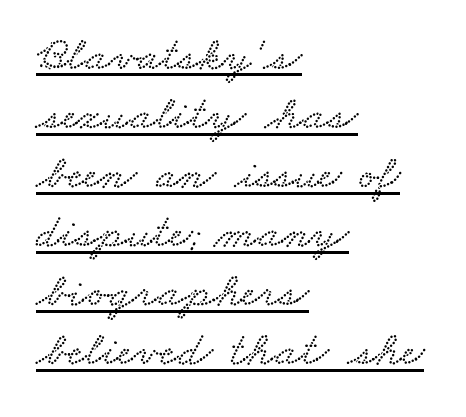
Q: Is the text underlined? A: Yes.
Q: How is the paragraph aligned? A: Left-aligned.
Q: Is the spacing between letters normal or unusually wide? A: Normal.
Q: Width (condensed, normal, or wide)? A: Wide.
Q: Stroke contrast? A: Low.
Q: x-height? A: Small.
Q: Monospaced? A: No.
